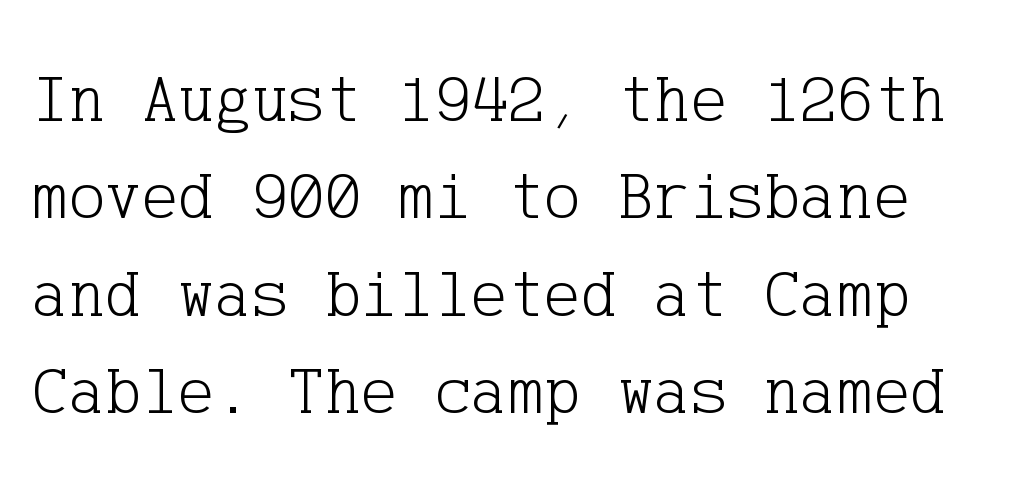
Standard letterfit; no display-style spreading of the glyphs. These lines were composed using upright roman letters. Just letters on the line, the space beneath them empty. Line spacing here is normal.
